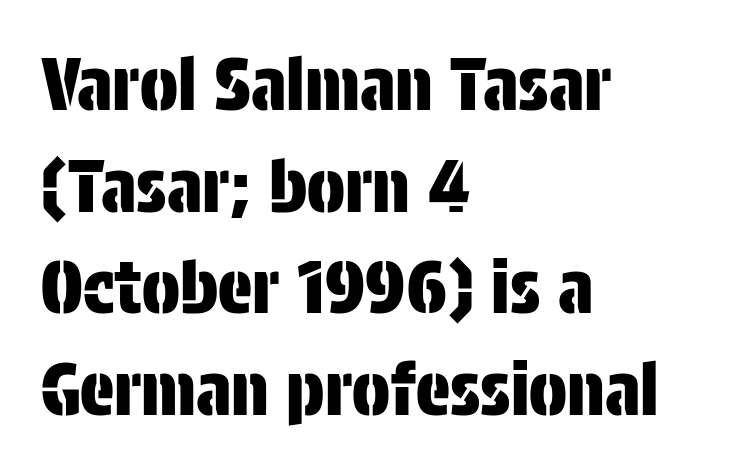
The image shows 71 px condensed sans-serif type, upright; set left-aligned, normal line spacing (1.43x), normal letter spacing, not underlined; low stroke contrast and a large x-height.
